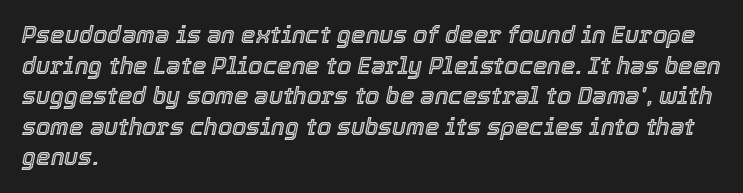
{"italic": "yes", "lean": "right", "slant_degrees": 12, "underline": "no", "align": "left", "line_spacing": "normal", "line_spacing_ratio": 1.33, "letter_spacing": "normal", "letter_spacing_em": 0.0, "glyph_px": 23}
